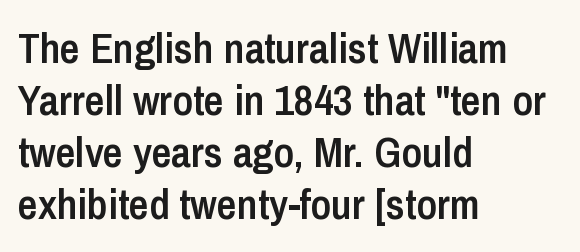
Letter spacing: default. The face used here is a sans, in the tradition of grotesques and geometrics. Tall strokes in this sample are plumb rather than angled. A typesetter would call this proportional, since set widths differ per character. The ragged edge is on the right, which tells us the setting is flush left. The glyphs have the mass of a demibold cut, below bold.
